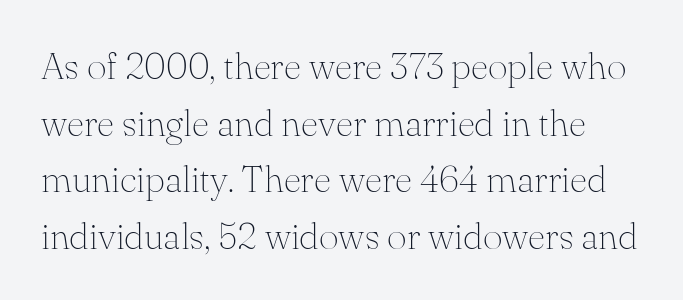
{"serif": "yes", "italic": "no", "bold": "no", "weight": "thin", "width": "normal", "stroke_contrast": "medium", "x_height": "small", "monospaced": "no", "underline": "no", "line_spacing": "normal", "line_spacing_ratio": 1.49, "letter_spacing": "normal", "letter_spacing_em": 0.0, "glyph_px": 38}
